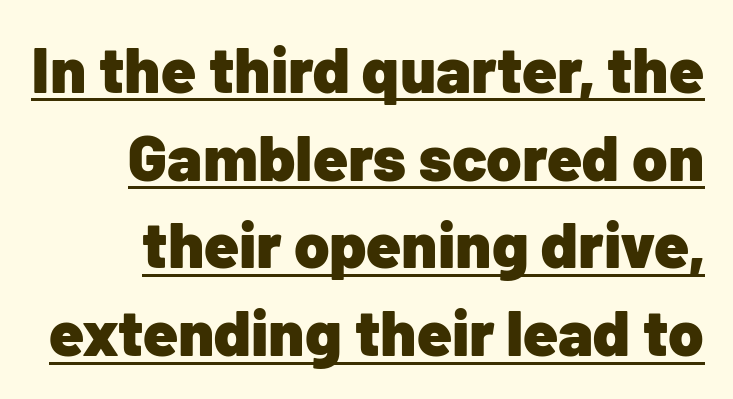
Q: Is the text bold? A: Yes.
Q: Is the text italic (slanted)? A: No, it is upright.
Q: Is the typeface a serif or a sans-serif typeface? A: Sans-serif.
Q: Is the text underlined? A: Yes.
Q: Is the spacing between letters normal or unusually wide? A: Normal.
Q: Is the spacing between lines tight, normal or loose? A: Normal.
Q: Width (condensed, normal, or wide)? A: Normal.
Q: Stroke contrast? A: Low.
Q: x-height? A: Medium.
Q: Monospaced? A: No.
